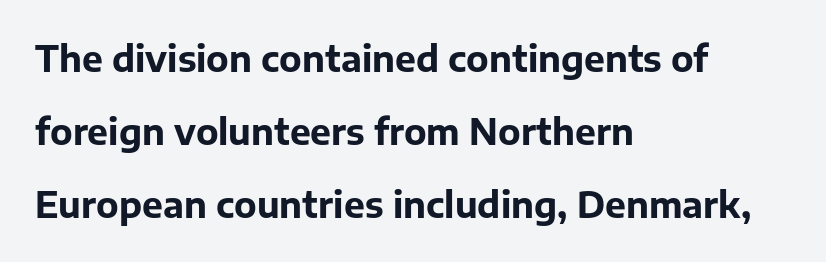
{"serif": "no", "italic": "no", "bold": "yes", "weight": "bold", "width": "normal", "stroke_contrast": "low", "x_height": "medium", "monospaced": "no", "underline": "no", "align": "left", "line_spacing": "loose", "line_spacing_ratio": 2.09, "letter_spacing": "normal", "letter_spacing_em": 0.0, "glyph_px": 35}
